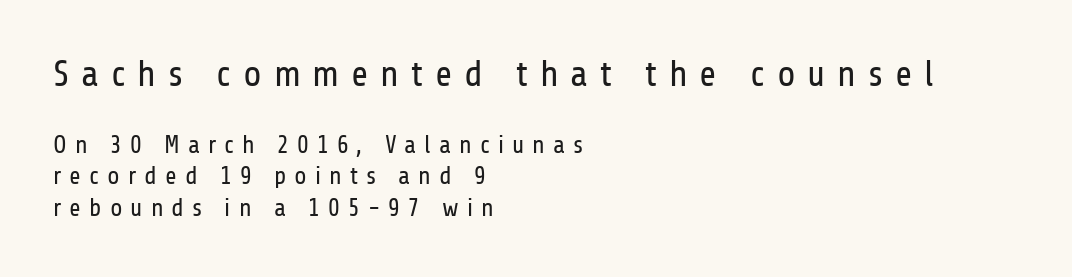
The image shows 37 px regular-weight, condensed sans-serif type, upright; set left-aligned, normal line spacing (1.27x), unusually wide letter spacing (+0.32 em), not underlined; the first (top) block is 1.48x larger; low stroke contrast and a medium x-height.
